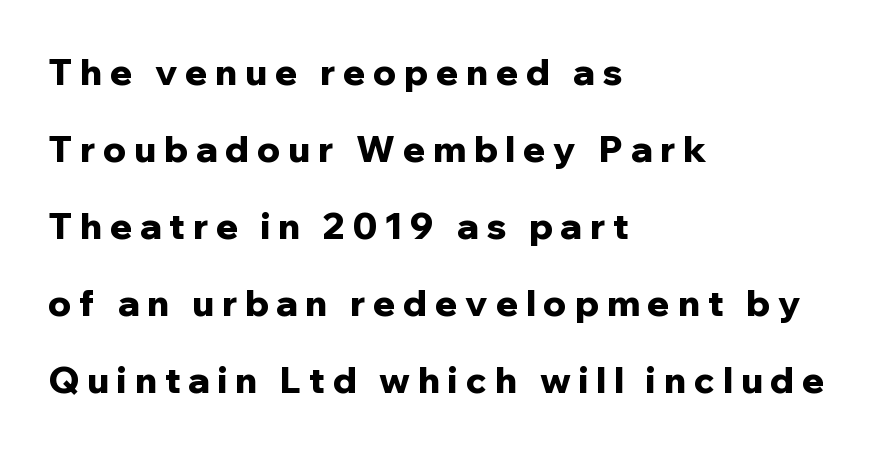
The image shows 36 px bold sans-serif type, upright; set left-aligned, loose line spacing (2.14x), unusually wide letter spacing (+0.22 em), not underlined; low stroke contrast and a medium x-height.
